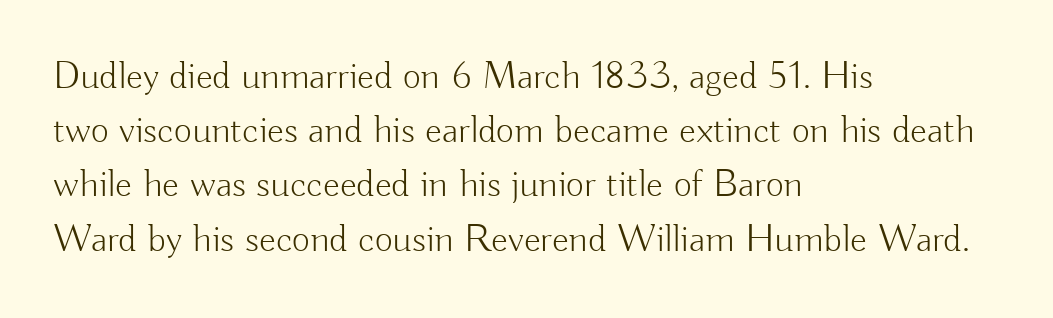
Q: Is the text bold? A: No.
Q: Is the text italic (slanted)? A: No, it is upright.
Q: Is the typeface a serif or a sans-serif typeface? A: Sans-serif.
Q: Is the text underlined? A: No.
Q: How is the paragraph aligned? A: Left-aligned.
Q: Is the spacing between letters normal or unusually wide? A: Normal.
Q: Is the spacing between lines tight, normal or loose? A: Normal.
Q: Width (condensed, normal, or wide)? A: Normal.
Q: Stroke contrast? A: Low.
Q: x-height? A: Small.
Q: Monospaced? A: No.
